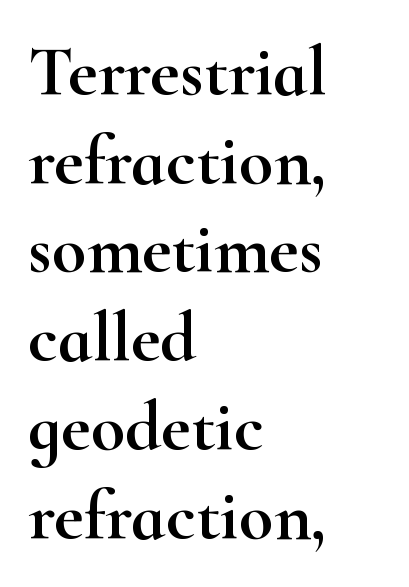
Q: Is the text italic (slanted)? A: No, it is upright.
Q: Is the typeface a serif or a sans-serif typeface? A: Serif.
Q: Is the text underlined? A: No.
Q: How is the paragraph aligned? A: Left-aligned.
Q: Is the spacing between letters normal or unusually wide? A: Normal.
Q: Is the spacing between lines tight, normal or loose? A: Normal.
Q: Width (condensed, normal, or wide)? A: Wide.
Q: Stroke contrast? A: High.
Q: x-height? A: Small.
Q: Monospaced? A: No.
